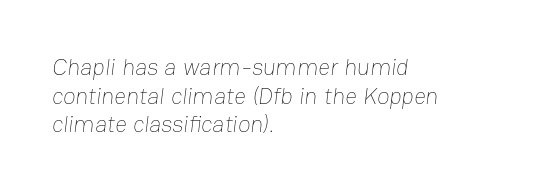
Every row of glyphs begins at an identical x-position on the left. Words appear dense and cohesive because spacing is normal. Decoration check: the copy has no underline. The strokes are not fattened; the text isn't bold.
